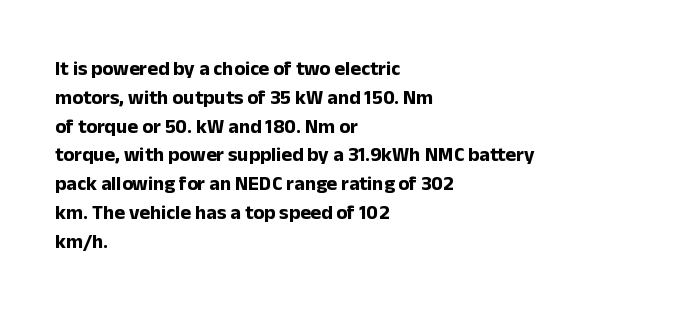
Line starts are locked; line ends wander. Bold? Absolutely — the strokes are thick and heavy. Nobody touched the tracking dial on this one. Bare-footed words on every line. These lines sit exactly where default settings would place them.
